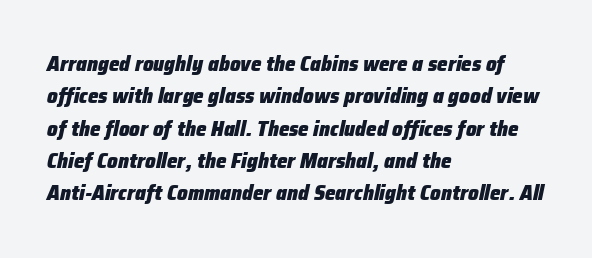
{"italic": "yes", "lean": "right", "slant_degrees": 12, "bold": "yes", "underline": "no", "align": "left", "line_spacing": "normal", "line_spacing_ratio": 1.54, "letter_spacing": "normal", "letter_spacing_em": 0.0, "glyph_px": 21}
